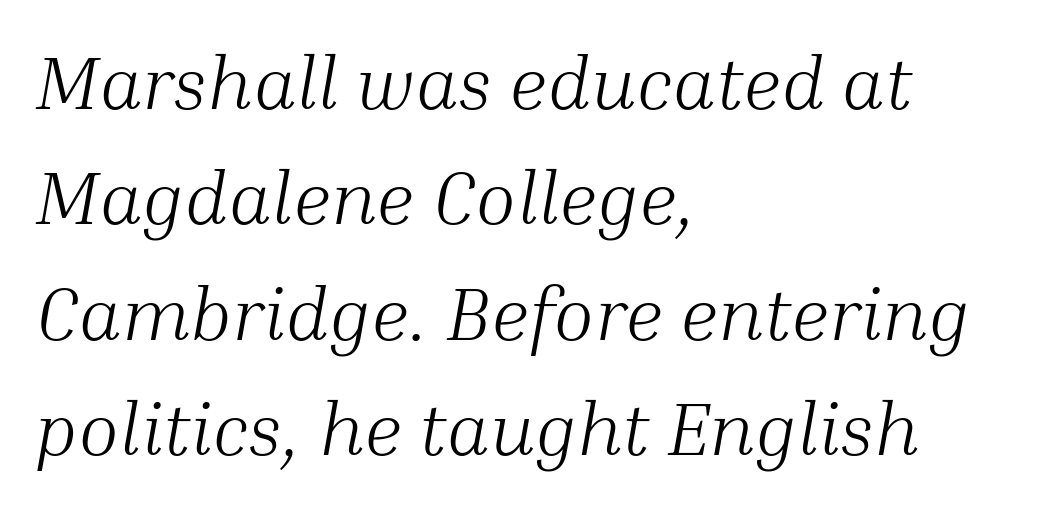
Check the space under the baseline: it is left empty. Letterform terminals end in serifs throughout the passage. If you drew a line through each stem, it would be angled. Each word holds together tightly as a unit, with standard inter-letter gaps.
